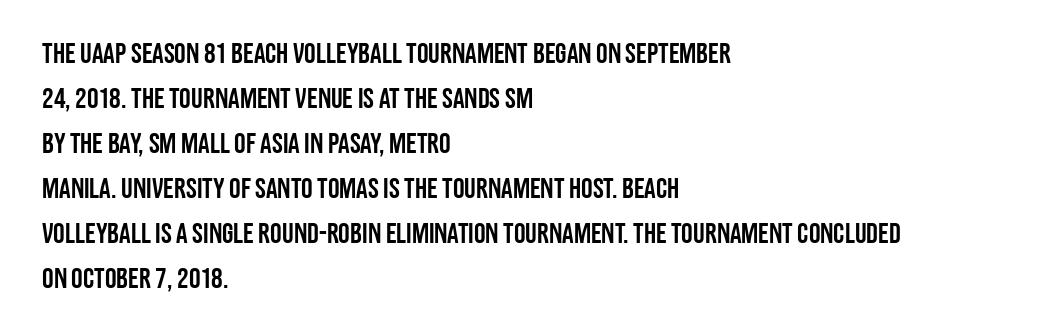
{"serif": "no", "italic": "no", "width": "condensed", "stroke_contrast": "low", "x_height": "large", "monospaced": "no", "underline": "no", "align": "left", "line_spacing": "normal", "line_spacing_ratio": 1.55, "letter_spacing": "normal", "letter_spacing_em": 0.0, "glyph_px": 29}
